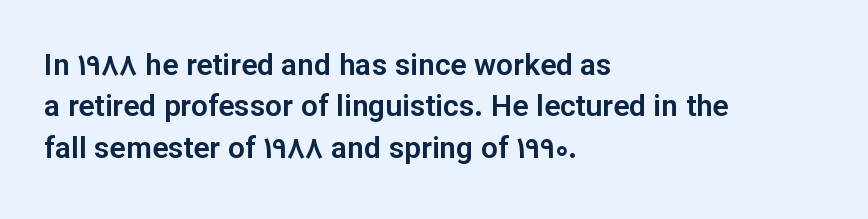
The image shows 30 px sans-serif type, upright; set left-aligned, normal line spacing (1.38x), normal letter spacing, not underlined; low stroke contrast and a medium x-height.
